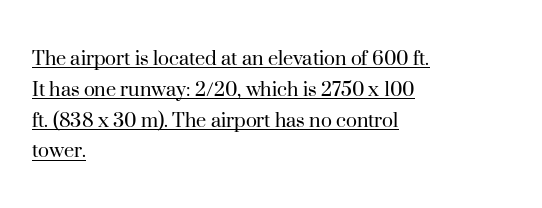
The specimen reads as upright at a glance. Each word holds together tightly as a unit, with standard inter-letter gaps. Heaviness? Minimal to ordinary, like unemphasized prose. Beneath each row of characters lies a ruled line. Quick note: interline space is typical. In CSS terms this would be text-align: left.
